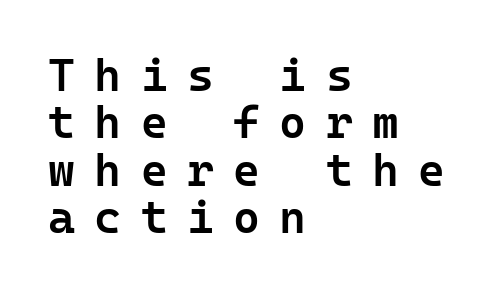
{"serif": "no", "italic": "no", "bold": "semi", "weight": "semibold", "width": "normal", "stroke_contrast": "low", "x_height": "medium", "monospaced": "yes", "underline": "no", "align": "left", "line_spacing": "tight", "line_spacing_ratio": 1.03, "letter_spacing": "wide", "letter_spacing_em": 0.42, "glyph_px": 46}
